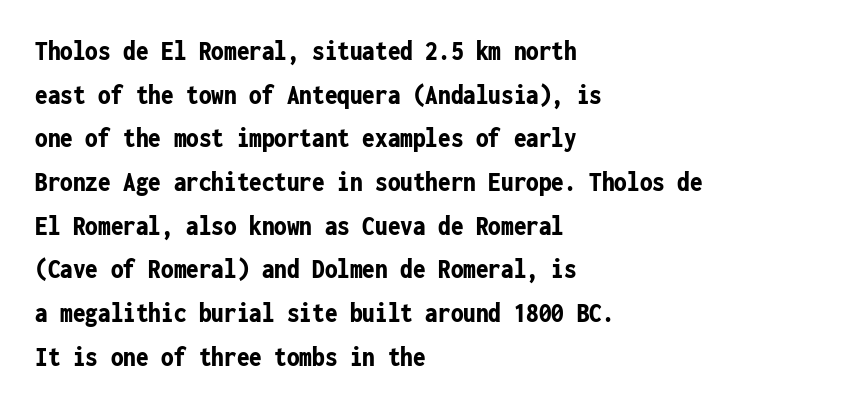
Q: Is the text bold? A: Yes.
Q: Is the text italic (slanted)? A: No, it is upright.
Q: Is the typeface a serif or a sans-serif typeface? A: Sans-serif.
Q: Is the text underlined? A: No.
Q: How is the paragraph aligned? A: Left-aligned.
Q: Is the spacing between letters normal or unusually wide? A: Normal.
Q: Is the spacing between lines tight, normal or loose? A: Normal.
Q: Width (condensed, normal, or wide)? A: Condensed.
Q: Stroke contrast? A: Low.
Q: x-height? A: Medium.
Q: Monospaced? A: Yes.
